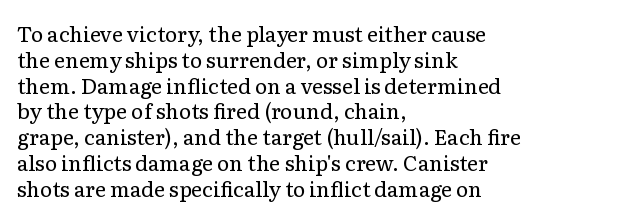
Q: Is the text bold? A: No.
Q: Is the text italic (slanted)? A: No, it is upright.
Q: Is the text underlined? A: No.
Q: How is the paragraph aligned? A: Left-aligned.
Q: Is the spacing between letters normal or unusually wide? A: Normal.
